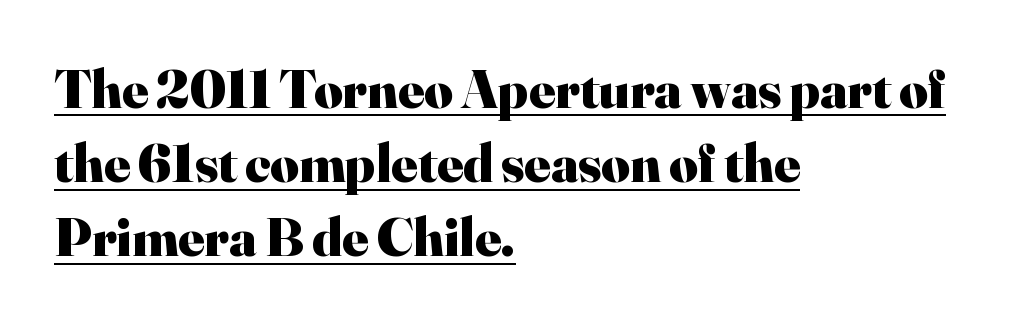
Upright lettering throughout. Descenders here cross a horizontal rule under the line. Each glyph is drawn with heavy, bold strokes. Typeset ragged right — the left edge is the straight one. Words appear dense and cohesive because spacing is normal.
